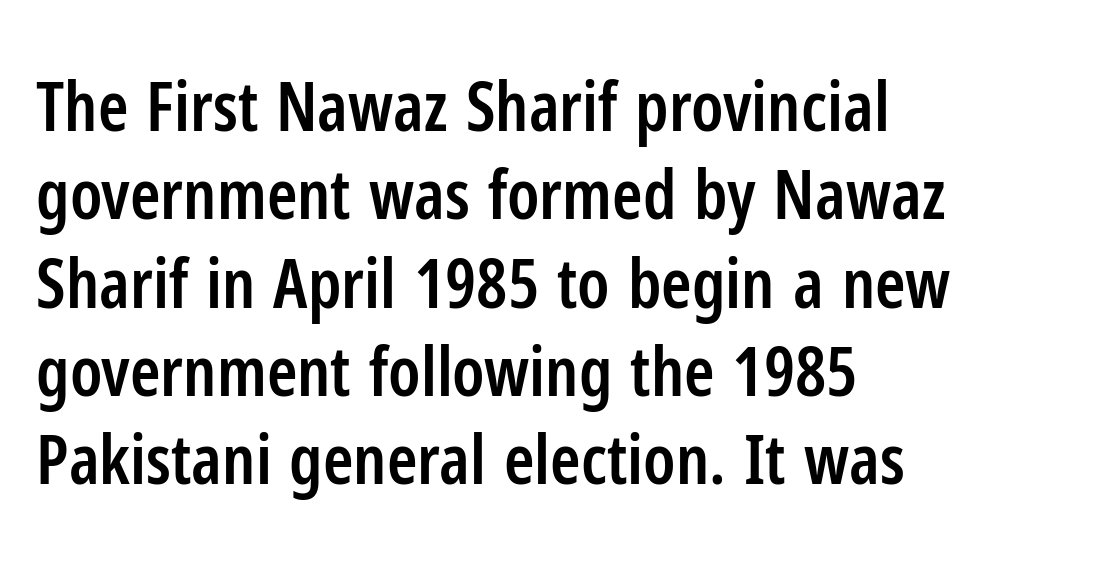
{"serif": "no", "italic": "no", "bold": "semi", "weight": "semibold", "width": "condensed", "stroke_contrast": "low", "x_height": "medium", "monospaced": "no", "underline": "no", "align": "left", "line_spacing": "normal", "line_spacing_ratio": 1.28, "letter_spacing": "normal", "letter_spacing_em": 0.0, "glyph_px": 69}
